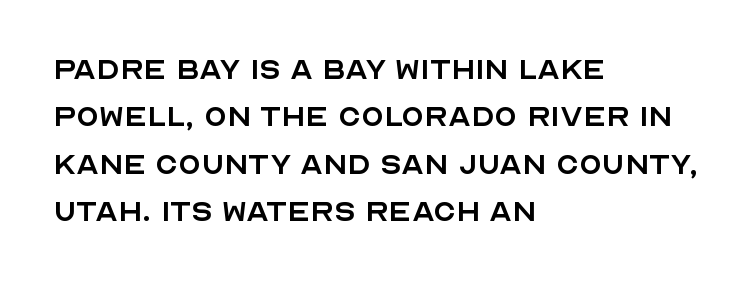
Q: Is the text bold? A: No.
Q: Is the text italic (slanted)? A: No, it is upright.
Q: Is the typeface a serif or a sans-serif typeface? A: Sans-serif.
Q: Is the text underlined? A: No.
Q: How is the paragraph aligned? A: Left-aligned.
Q: Is the spacing between letters normal or unusually wide? A: Normal.
Q: Is the spacing between lines tight, normal or loose? A: Normal.
Q: Width (condensed, normal, or wide)? A: Normal.
Q: x-height? A: Large.
Q: Monospaced? A: No.
